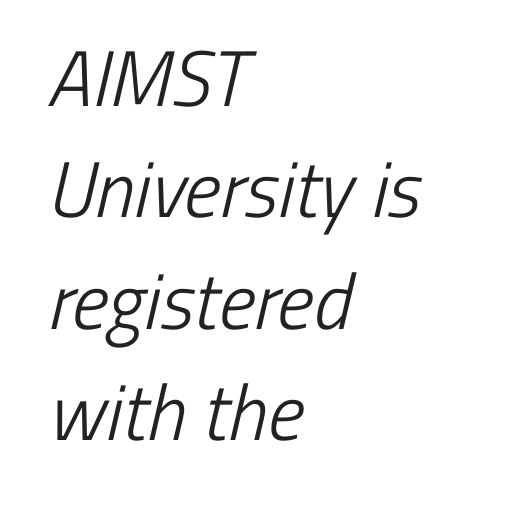
The image shows 79 px light, condensed sans-serif type; set left-aligned, normal line spacing (1.41x), normal letter spacing, not underlined; low stroke contrast and a medium x-height.
